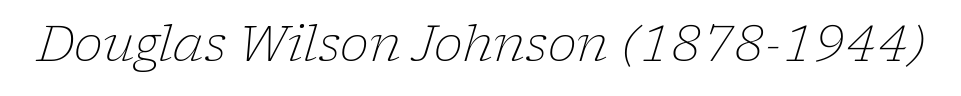
Q: Is the text bold? A: No.
Q: Is the text italic (slanted)? A: Yes, it leans right by about 17 degrees.
Q: Is the typeface a serif or a sans-serif typeface? A: Serif.
Q: Is the text underlined? A: No.
Q: Is the spacing between letters normal or unusually wide? A: Normal.
Q: Width (condensed, normal, or wide)? A: Normal.
Q: Stroke contrast? A: Low.
Q: x-height? A: Medium.
Q: Monospaced? A: No.
